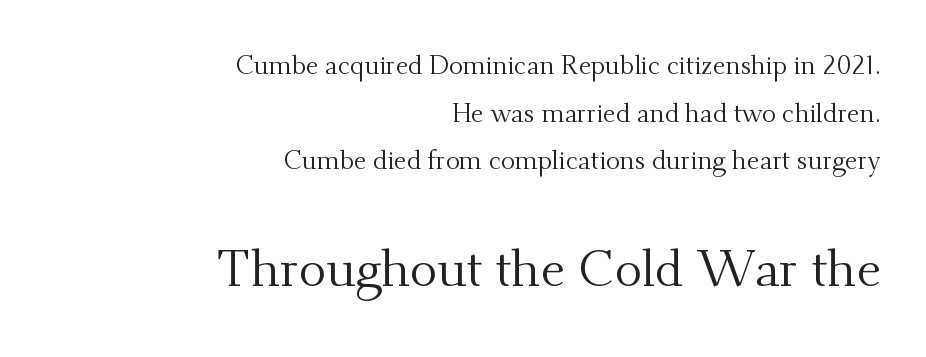
Note: serifs present on the glyphs. Of the two passages, the one underneath uses the larger point size. The letters advance in unequal steps, a hallmark of proportional type. The lettering stays uniformly vertical, giving the passage a roman look. Check under the words: just untouched page.
